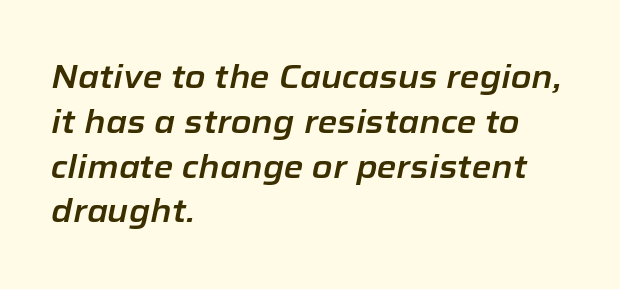
The string is rendered with underlining switched off. Varying glyph widths throughout — classic text-font behaviour. The letters sit at their default tracking, neither squeezed nor spread. A student would call this left alignment; a typographer would say flush left, rag right. The letters are slanted; this is an italic face.
